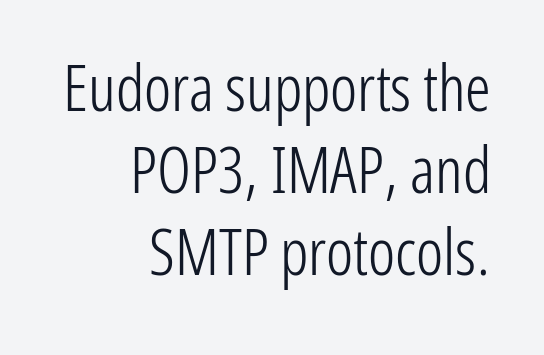
Q: Is the text bold? A: No.
Q: Is the text italic (slanted)? A: No, it is upright.
Q: Is the typeface a serif or a sans-serif typeface? A: Sans-serif.
Q: Is the text underlined? A: No.
Q: How is the paragraph aligned? A: Right-aligned.
Q: Is the spacing between letters normal or unusually wide? A: Normal.
Q: Is the spacing between lines tight, normal or loose? A: Normal.
Q: Width (condensed, normal, or wide)? A: Condensed.
Q: Stroke contrast? A: Low.
Q: x-height? A: Medium.
Q: Monospaced? A: No.
